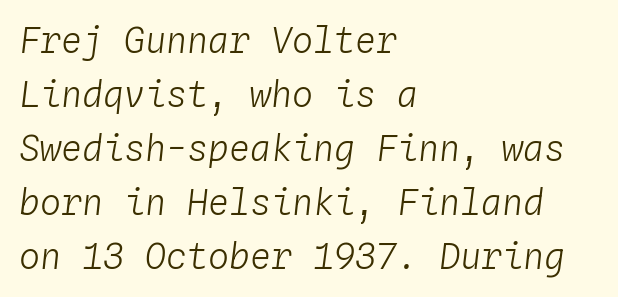
Q: Is the text bold? A: No.
Q: Is the text italic (slanted)? A: Yes, it leans right by about 4 degrees.
Q: Is the text underlined? A: No.
Q: How is the paragraph aligned? A: Left-aligned.
Q: Is the spacing between letters normal or unusually wide? A: Normal.
Q: Is the spacing between lines tight, normal or loose? A: Normal.
Q: Width (condensed, normal, or wide)? A: Normal.
Q: Stroke contrast? A: Low.
Q: x-height? A: Medium.
Q: Monospaced? A: Yes.
